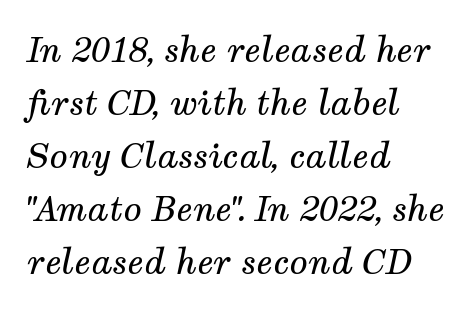
This sample uses a serif face. Visually the block forms a straight wall on the left and a jagged coastline on the right. Is the letter spacing exaggerated? No — it looks like the ordinary default. Stems here are at most as thick as an everyday book face.
